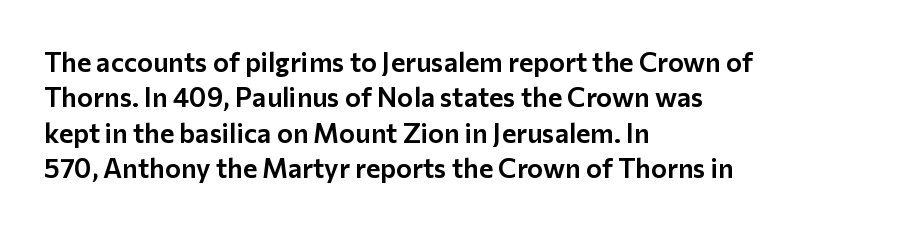
{"italic": "no", "underline": "no", "align": "left", "line_spacing": "normal", "line_spacing_ratio": 1.31, "letter_spacing": "normal", "letter_spacing_em": 0.0, "glyph_px": 27}
